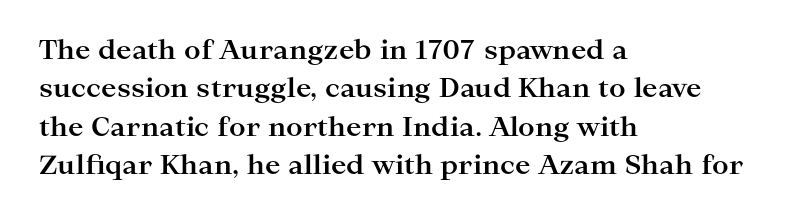
A typesetter would mark this as roman, not italic. Rule under the text: the space is simply empty. Layout note: lines flush left. The designer left line spacing at the default. What weight is shown? A full bold with thick strokes. This sample uses plain, unmodified letter spacing.
